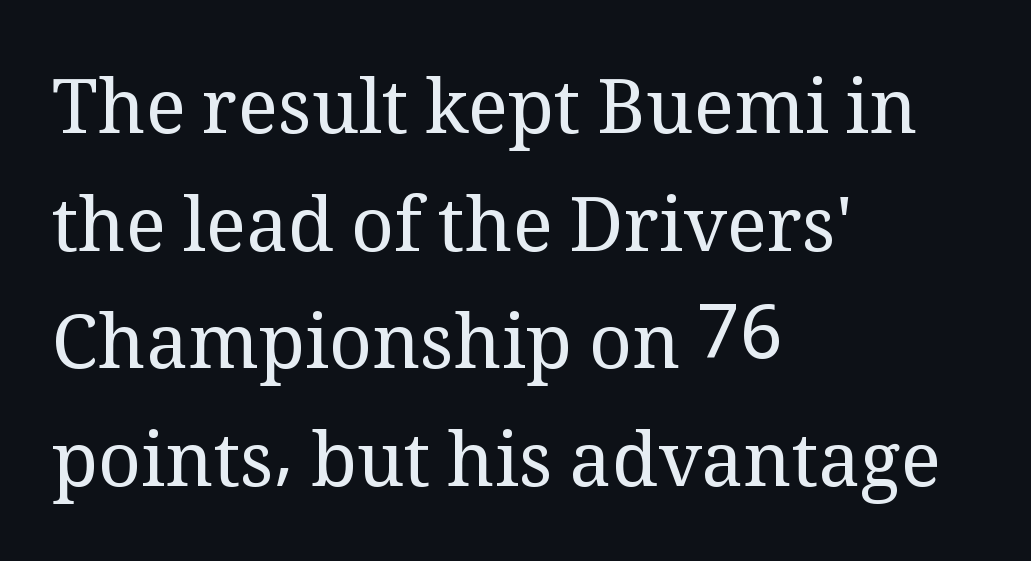
Successive baselines arrive at the customary interval. These lines stack with their left ends in a neat column. The font is comparable to plain body text, perhaps lighter. Spacing verdict: proportional, widths tailored to each character. The foot of each line stays bare and open.
